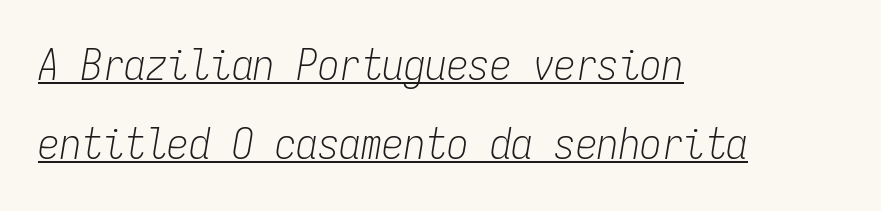
Q: Is the text bold? A: No.
Q: Is the text italic (slanted)? A: Yes, it leans right by about 9 degrees.
Q: Is the text underlined? A: Yes.
Q: How is the paragraph aligned? A: Left-aligned.
Q: Is the spacing between letters normal or unusually wide? A: Normal.
Q: Width (condensed, normal, or wide)? A: Condensed.
Q: Stroke contrast? A: Low.
Q: x-height? A: Medium.
Q: Monospaced? A: Yes.
